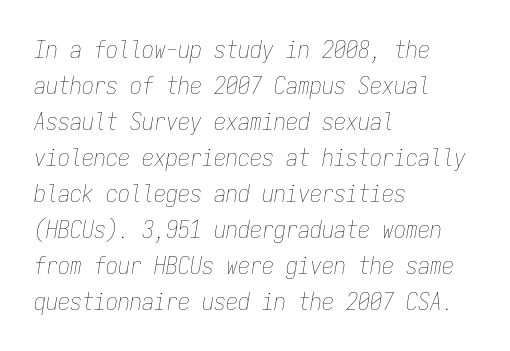
Counters stay open thanks to moderate or lighter strokes. Tall strokes in this sample are angled rather than plumb. Only glyphs here, with clear space below each row. This rendering uses left alignment, leaving the right contour irregular. The horizontal fit of the characters is conventional and even. Honestly, the row spacing looks completely unremarkable.
